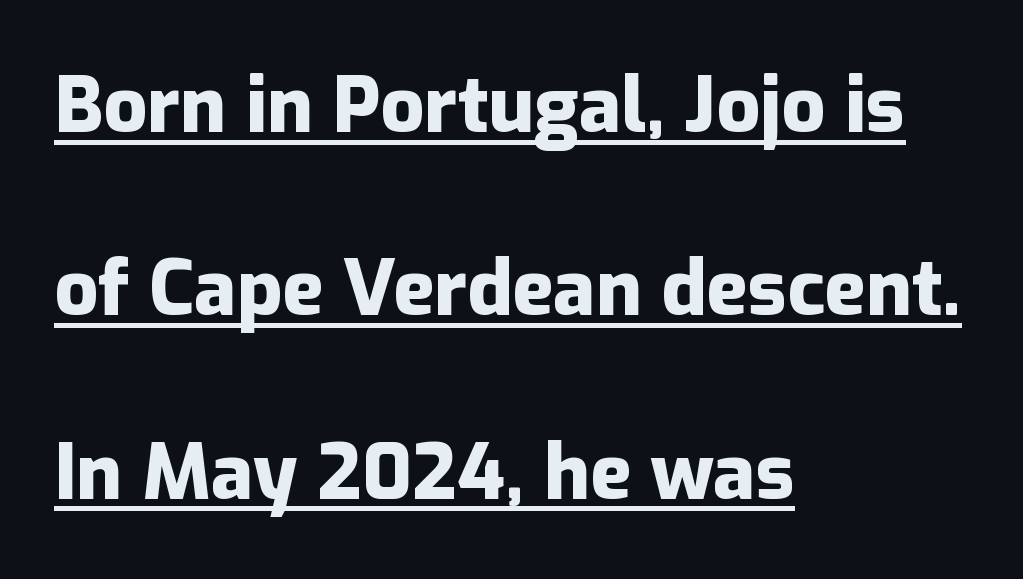
The space between consecutive lines is lavish. Looks like regular typesetting: each glyph gets only the width it needs. A baseline rule has been typeset under these characters. Italic? Not at all — the glyphs are vertical.
